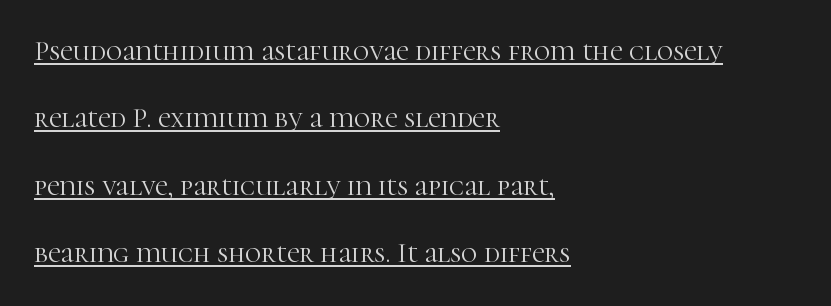
{"serif": "yes", "italic": "no", "bold": "no", "weight": "light", "width": "normal", "stroke_contrast": "high", "x_height": "medium", "monospaced": "no", "underline": "yes", "align": "left", "line_spacing": "loose", "line_spacing_ratio": 2.41, "letter_spacing": "normal", "letter_spacing_em": 0.0, "glyph_px": 28}
